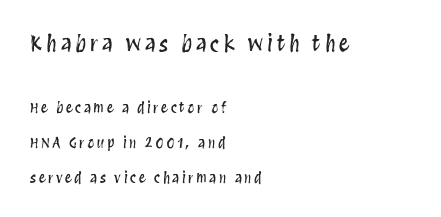
{"italic": "no", "underline": "no", "align": "left", "line_spacing": "loose", "line_spacing_ratio": 2.49, "larger_block": "first", "size_ratio": 1.5, "glyph_px": 21}
